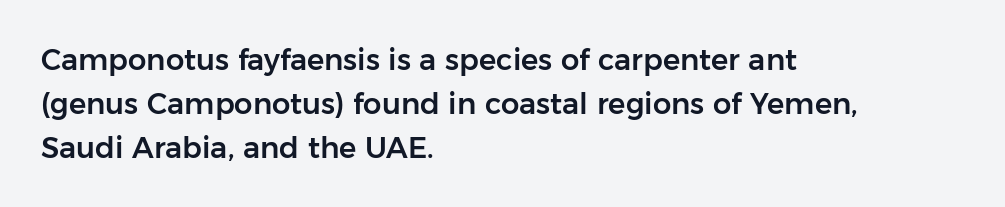
Q: Is the text italic (slanted)? A: No, it is upright.
Q: Is the typeface a serif or a sans-serif typeface? A: Sans-serif.
Q: Is the text underlined? A: No.
Q: How is the paragraph aligned? A: Left-aligned.
Q: Is the spacing between letters normal or unusually wide? A: Normal.
Q: Is the spacing between lines tight, normal or loose? A: Normal.
Q: Width (condensed, normal, or wide)? A: Normal.
Q: Stroke contrast? A: Low.
Q: x-height? A: Medium.
Q: Monospaced? A: No.
